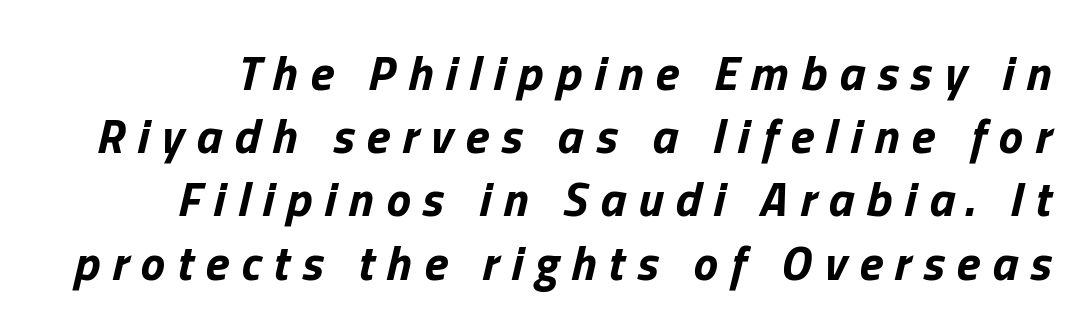
{"italic": "yes", "lean": "right", "slant_degrees": 13, "bold": "yes", "weight": "bold", "width": "normal", "stroke_contrast": "low", "x_height": "medium", "monospaced": "no", "underline": "no", "line_spacing": "normal", "line_spacing_ratio": 1.29, "letter_spacing": "wide", "letter_spacing_em": 0.25, "glyph_px": 49}
